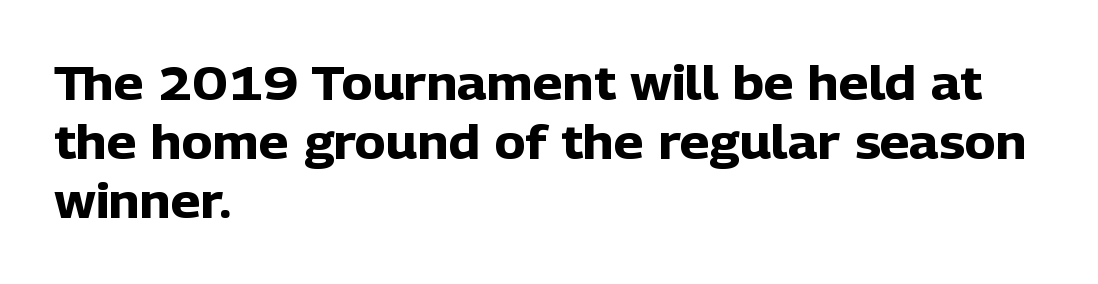
A clean baseline with only descenders dipping below it. Emphasis by weight is at full strength: bold. Looks like regular typesetting: each glyph gets only the width it needs. Teacher's note: observe the even left margin — that is flush-left alignment. It's the straight-up-and-down kind of type. The horizontal fit of the characters is conventional and even.
